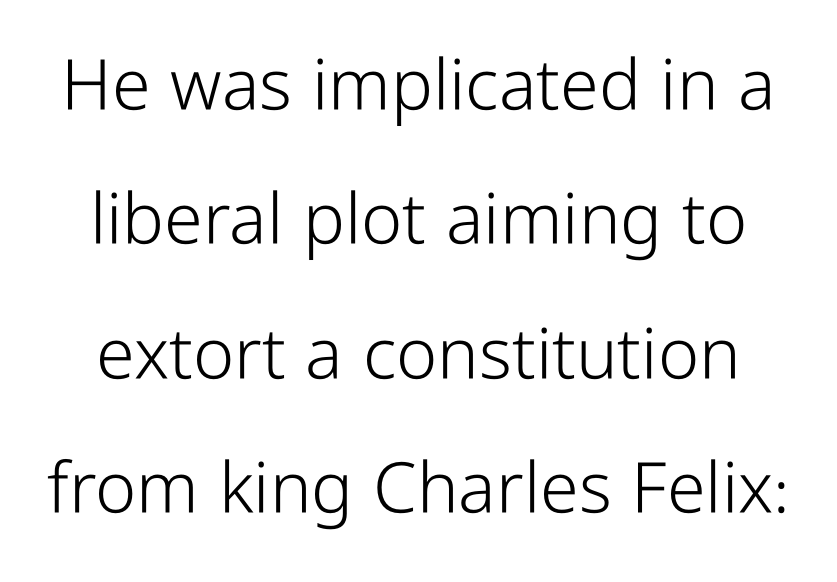
Q: Is the text bold? A: No.
Q: Is the text italic (slanted)? A: No, it is upright.
Q: Is the typeface a serif or a sans-serif typeface? A: Sans-serif.
Q: Is the text underlined? A: No.
Q: Is the spacing between letters normal or unusually wide? A: Normal.
Q: Is the spacing between lines tight, normal or loose? A: Loose.
Q: Width (condensed, normal, or wide)? A: Condensed.
Q: Stroke contrast? A: Low.
Q: x-height? A: Medium.
Q: Monospaced? A: No.
